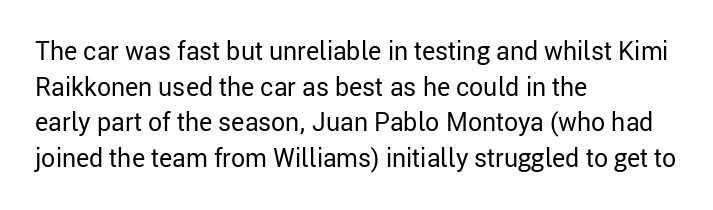
Q: Is the text bold? A: No.
Q: Is the text italic (slanted)? A: No, it is upright.
Q: Is the text underlined? A: No.
Q: How is the paragraph aligned? A: Left-aligned.
Q: Is the spacing between letters normal or unusually wide? A: Normal.
Q: Is the spacing between lines tight, normal or loose? A: Normal.
